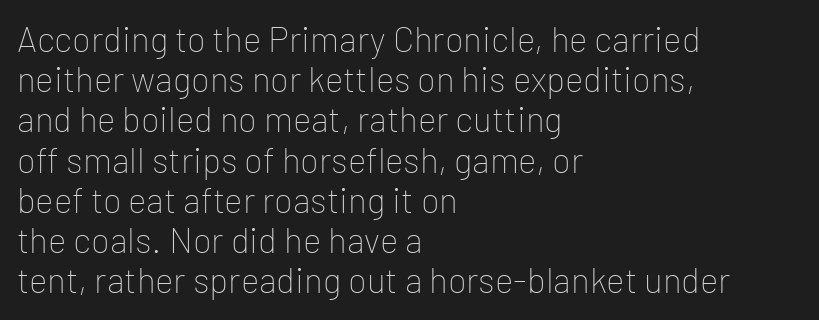
Bare-footed words on every line. The rendering shows plain stroke endings on the letterforms — a sans-serif design. In terms of posture, this sample is upright. Line spacing here is tight. Weight: not bold — regular or lighter. Does extra space separate the letters? No, they use regular spacing.
